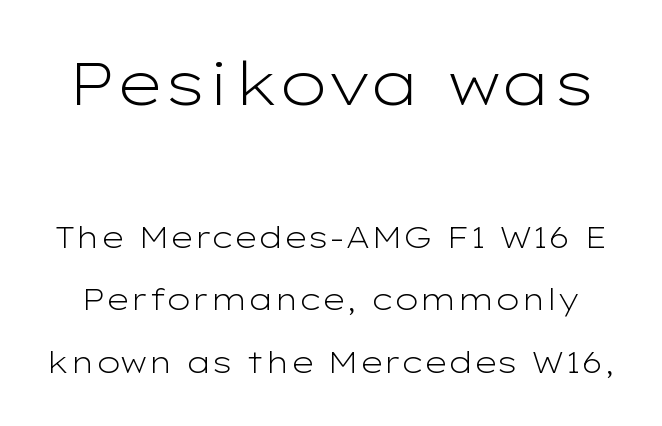
The image shows 60 px light, wide sans-serif type, upright; set loose line spacing (2.08x), normal letter spacing, not underlined; the first (top) block is 2.0x larger; low stroke contrast and a medium x-height.
